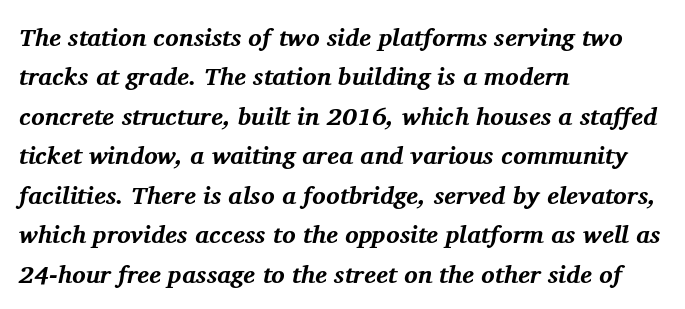
The image shows 25 px bold type, italic (leaning right); set left-aligned, normal line spacing (1.58x), normal letter spacing, not underlined.
